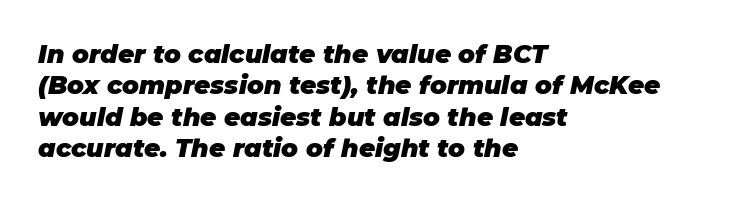
The image shows 25 px bold type, italic (leaning right); set left-aligned, normal line spacing (1.26x), normal letter spacing, not underlined.
